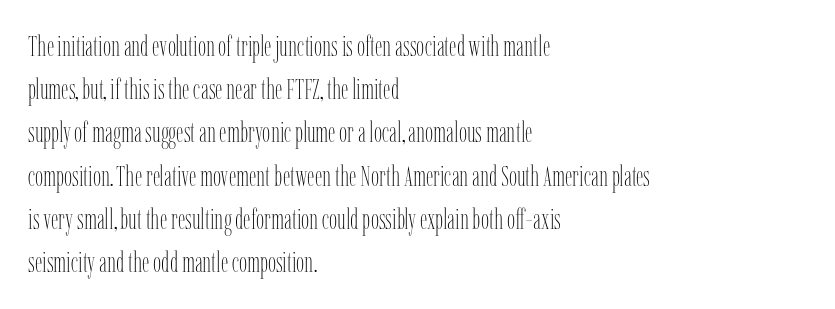
The image shows 29 px thin, condensed type, upright; set left-aligned, normal line spacing (1.49x), normal letter spacing, not underlined; low stroke contrast and a medium x-height.
